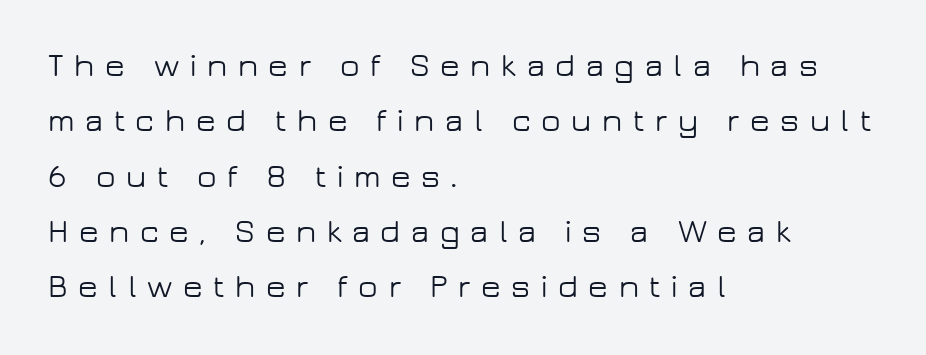
{"serif": "no", "italic": "no", "width": "wide", "stroke_contrast": "low", "x_height": "medium", "monospaced": "no", "underline": "no", "align": "left", "line_spacing_ratio": 1.73, "letter_spacing": "wide", "letter_spacing_em": 0.33, "glyph_px": 32}
